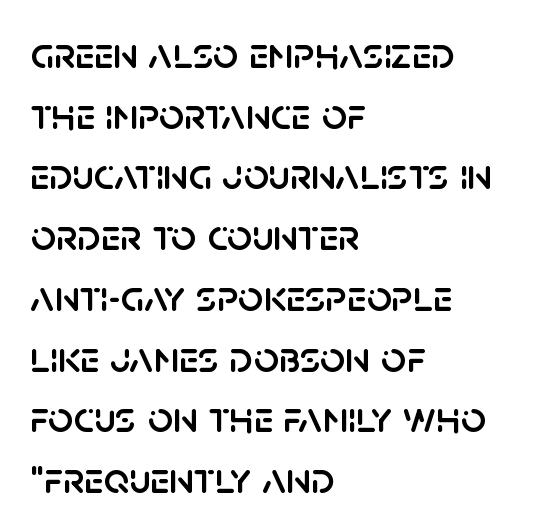
{"serif": "no", "italic": "no", "width": "normal", "stroke_contrast": "low", "x_height": "large", "monospaced": "no", "underline": "no", "align": "left", "line_spacing": "normal", "line_spacing_ratio": 1.38, "letter_spacing": "normal", "letter_spacing_em": 0.0, "glyph_px": 44}
